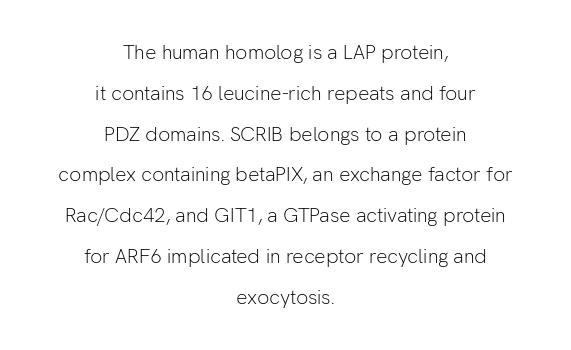
Q: Is the text bold? A: No.
Q: Is the text italic (slanted)? A: No, it is upright.
Q: Is the text underlined? A: No.
Q: How is the paragraph aligned? A: Centered.
Q: Is the spacing between letters normal or unusually wide? A: Normal.
Q: Is the spacing between lines tight, normal or loose? A: Loose.
